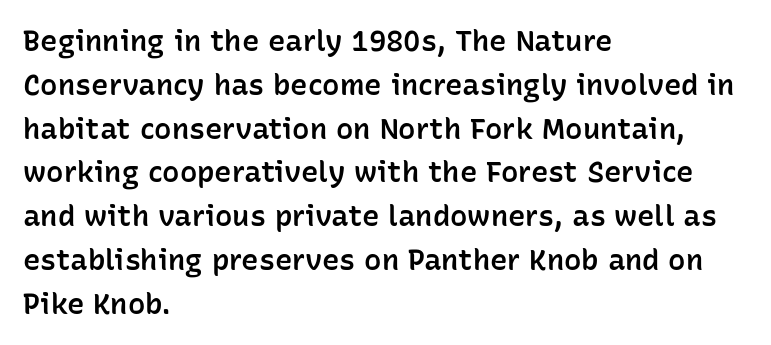
The image shows 29 px semibold sans-serif type, upright; set left-aligned, normal line spacing (1.51x), normal letter spacing, not underlined; low stroke contrast and a medium x-height.
